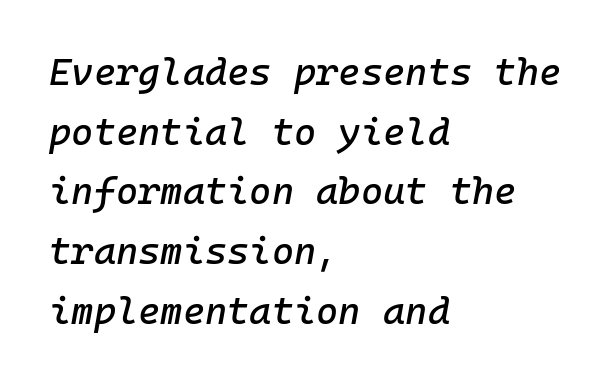
The rendering uses typewriter-style spacing with identical character cells. The gap between lines stays unmarked. Letter spacing: default. Successive baselines arrive at the customary interval. The axis of the letterforms is tilted away from vertical.
